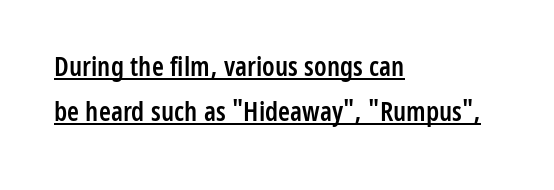
Q: Is the text bold? A: Semi-bold.
Q: Is the text italic (slanted)? A: No, it is upright.
Q: Is the text underlined? A: Yes.
Q: How is the paragraph aligned? A: Left-aligned.
Q: Is the spacing between letters normal or unusually wide? A: Normal.
Q: Is the spacing between lines tight, normal or loose? A: Normal.
